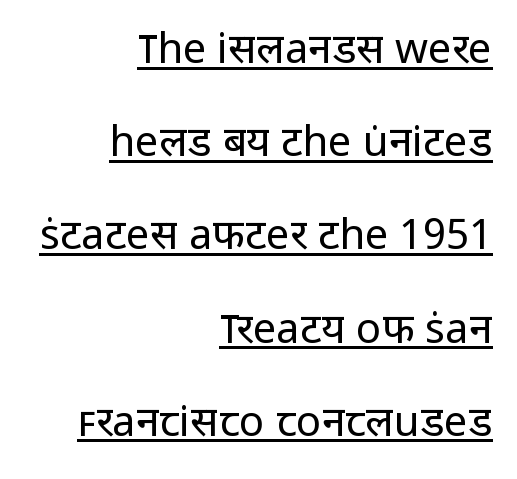
The image shows 42 px regular-weight sans-serif type, upright; set right-aligned, loose line spacing (2.22x), normal letter spacing, underlined; low stroke contrast and a medium x-height.
